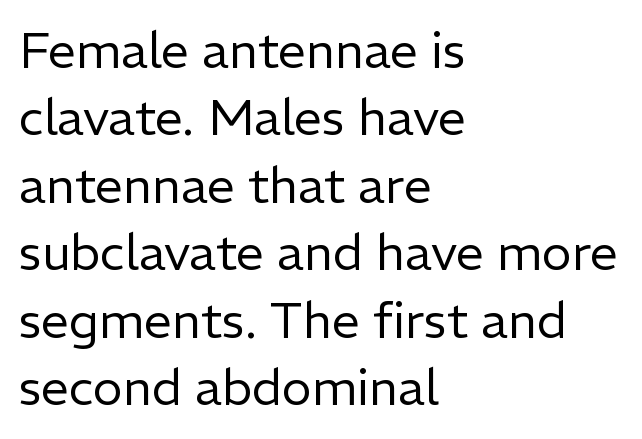
Q: Is the text bold? A: No.
Q: Is the text italic (slanted)? A: No, it is upright.
Q: Is the typeface a serif or a sans-serif typeface? A: Sans-serif.
Q: Is the text underlined? A: No.
Q: How is the paragraph aligned? A: Left-aligned.
Q: Is the spacing between letters normal or unusually wide? A: Normal.
Q: Is the spacing between lines tight, normal or loose? A: Normal.
Q: Width (condensed, normal, or wide)? A: Normal.
Q: Stroke contrast? A: Low.
Q: x-height? A: Medium.
Q: Monospaced? A: No.
